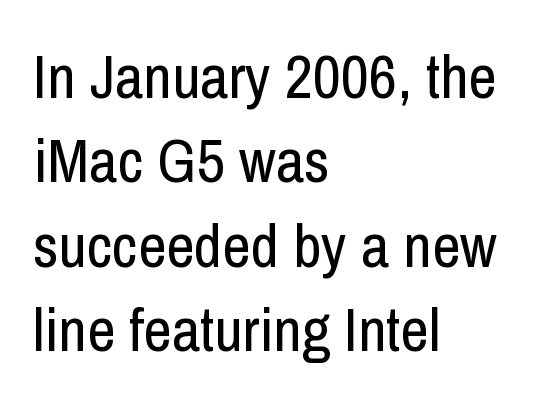
{"serif": "no", "italic": "no", "bold": "no", "weight": "regular", "width": "condensed", "stroke_contrast": "low", "x_height": "medium", "monospaced": "no", "underline": "no", "align": "left", "line_spacing": "normal", "line_spacing_ratio": 1.36, "letter_spacing": "normal", "letter_spacing_em": 0.0, "glyph_px": 62}
